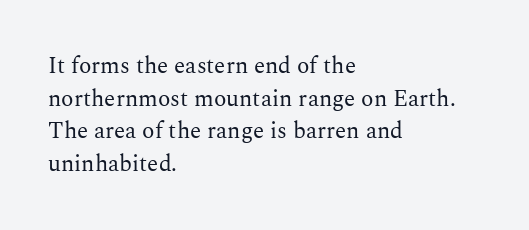
Characters follow at the spacing the type designer built in. The letterforms sit at book weight or below. Rendered with straight, roman letterforms. The rows are spaced the way most documents space them. The strip under each line holds only bare page.
